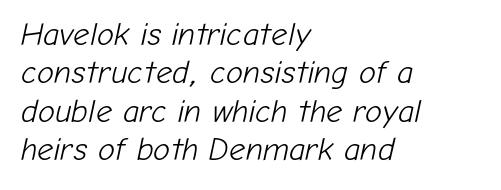
The image shows 32 px light type, italic (leaning right); set left-aligned, line spacing 1.2x, normal letter spacing, not underlined; low stroke contrast and a medium x-height.
